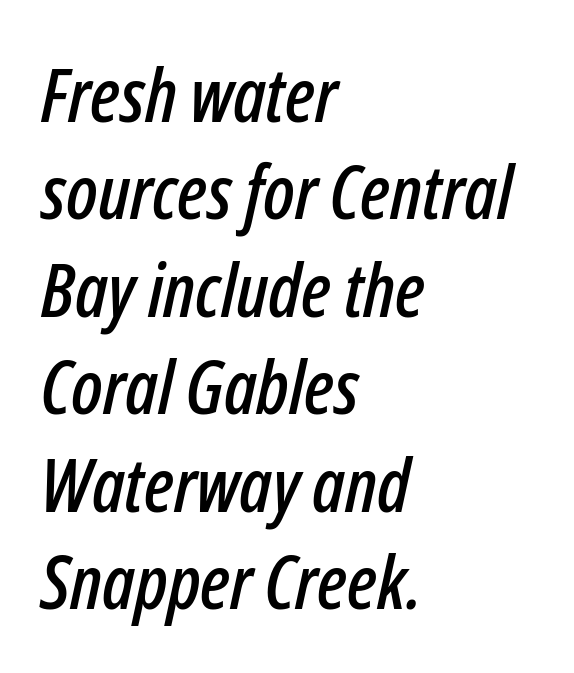
The lines sit at an ordinary, default distance from one another. Typeset ragged right — the left edge is the straight one. The font's italic variant was chosen for this text. Short note: letters normally spaced.
